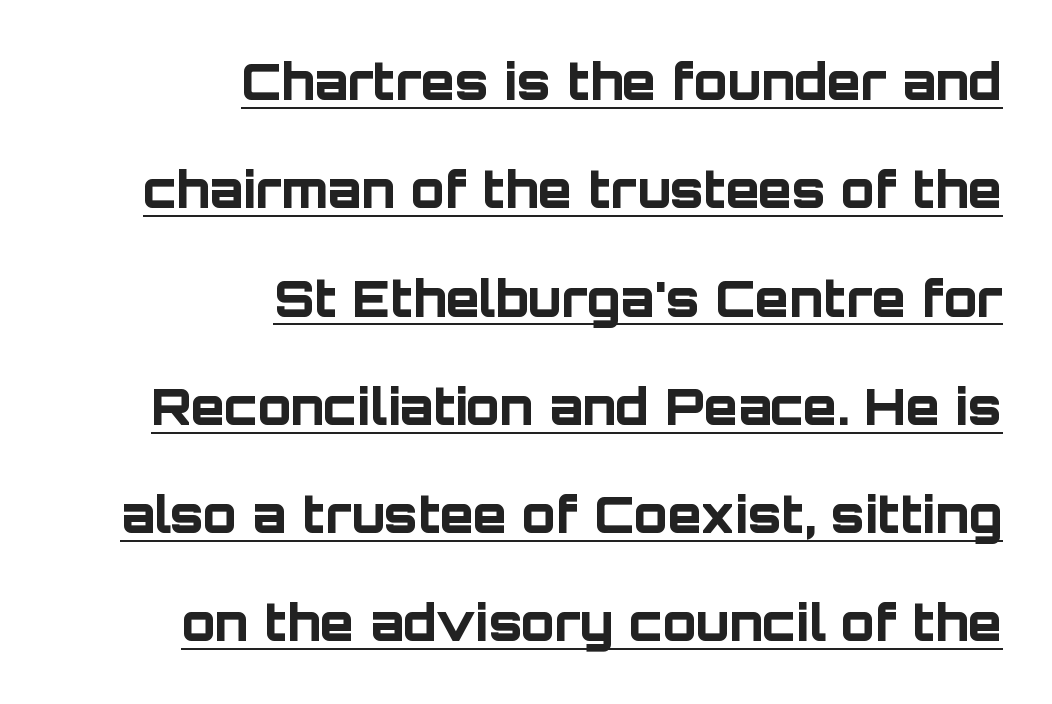
Which margin do the lines hug? The right one — the left edge is uneven. In designer terms, the underline attribute is active on this setting. The rendering uses a bold face; every stroke is thick and dark. This sample uses plain, unmodified letter spacing.
